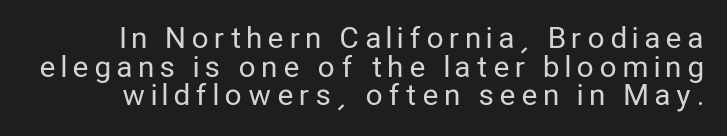
Upright lettering throughout. Font category for this specimen: sans-serif. Lines of text with bare space underneath. The letterforms sit at book weight or below. Notice how descenders almost collide with the ascenders below — that's tight leading. Spacing between characters has been opened up far beyond the box default.
